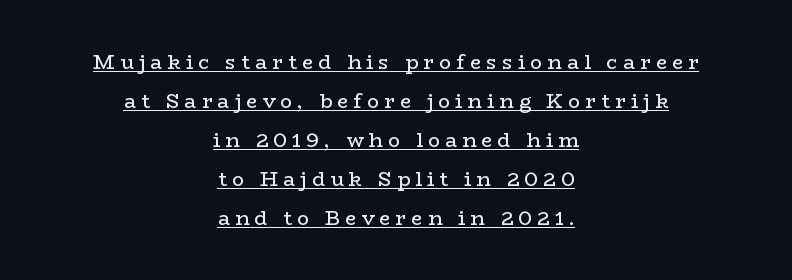
Q: Is the text bold? A: No.
Q: Is the text italic (slanted)? A: No, it is upright.
Q: Is the text underlined? A: Yes.
Q: How is the paragraph aligned? A: Centered.
Q: Is the spacing between letters normal or unusually wide? A: Unusually wide.
Q: Is the spacing between lines tight, normal or loose? A: Loose.
